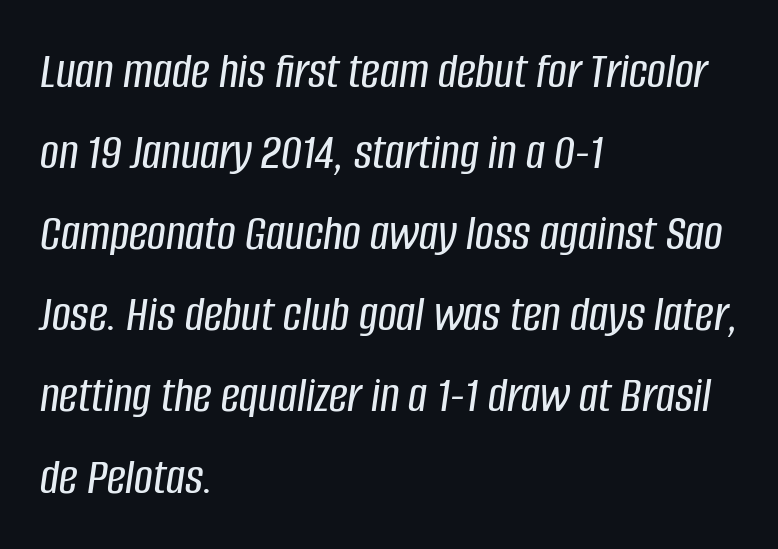
Bare-footed words on every line. The rendering anchors every line to the left-hand side. The axis of the letterforms is tilted away from vertical. A normal amount of white space separates one row of letters from the next. These lines keep a tight, regular rhythm from letter to letter.
